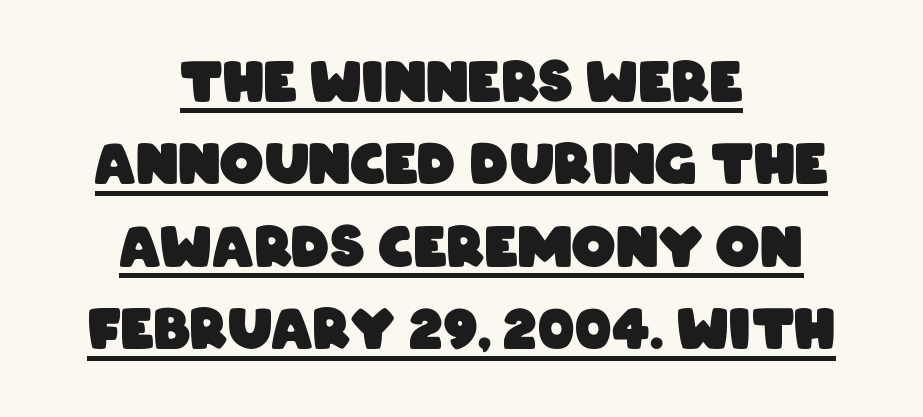
On the weight axis this lands at bold, roughly 700. A student would call this center alignment; a typographer would say set centered. These lines are rendered in a variable-pitch font. Typographically, this falls in the sans-serif category.
